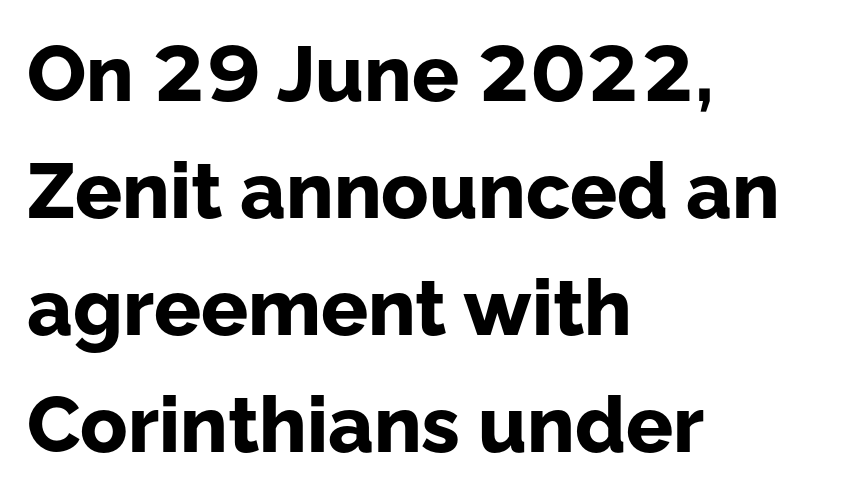
The image shows 78 px bold sans-serif type, upright; set left-aligned, normal line spacing (1.5x), normal letter spacing, not underlined; low stroke contrast and a medium x-height.
